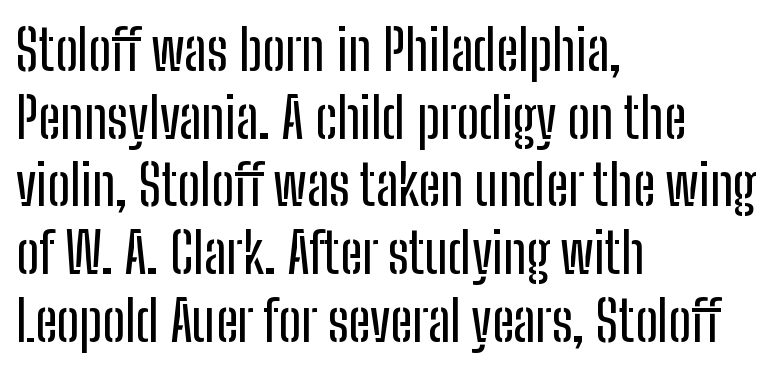
Clear beneath every line of the passage. Proportional: the letters do not fall into vertical columns. Serifs: no, the terminals of the letterforms are clean. The specimen reads as upright at a glance. The letters sit at their default tracking, neither squeezed nor spread. The typesetter chose a ragged-right arrangement here.
